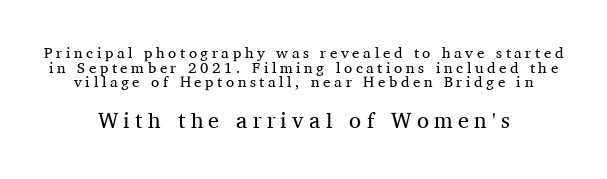
The space beneath each line is pristine and unruled. A typesetter would call this heavily tracked-out type. The lines in this sample share a center point and differ in where they start and stop. Ascenders rise straight up at ninety degrees.
